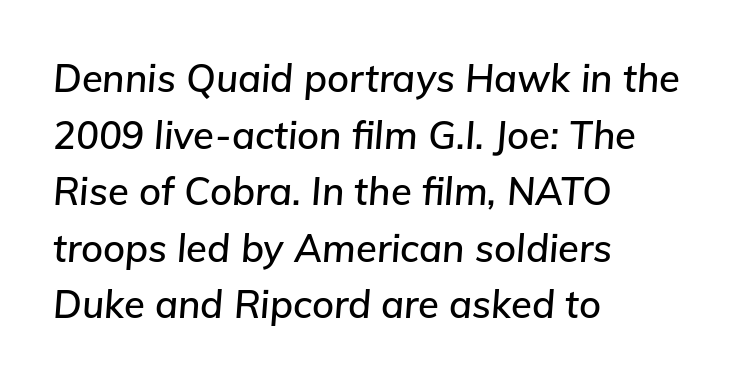
Q: Is the text italic (slanted)? A: Yes, it leans right by about 5 degrees.
Q: Is the text underlined? A: No.
Q: How is the paragraph aligned? A: Left-aligned.
Q: Is the spacing between letters normal or unusually wide? A: Normal.
Q: Is the spacing between lines tight, normal or loose? A: Normal.
Q: Width (condensed, normal, or wide)? A: Normal.
Q: Stroke contrast? A: Low.
Q: x-height? A: Medium.
Q: Monospaced? A: No.
